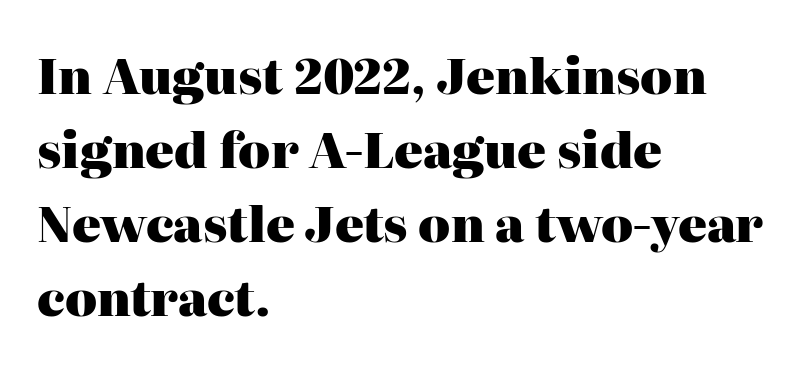
The image shows 48 px heavy serif type, upright; set left-aligned, normal line spacing (1.54x), normal letter spacing, not underlined; high stroke contrast and a medium x-height.
